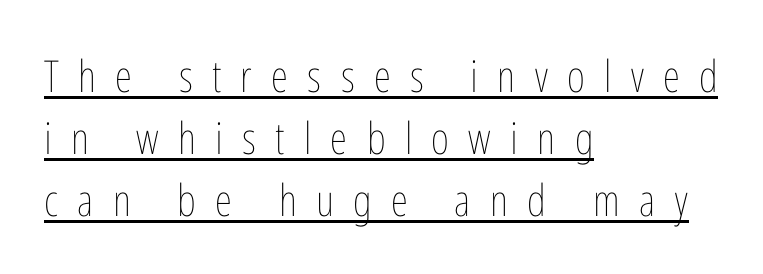
{"italic": "no", "bold": "no", "weight": "thin", "width": "condensed", "stroke_contrast": "low", "x_height": "medium", "monospaced": "no", "underline": "yes", "align": "left", "line_spacing": "normal", "line_spacing_ratio": 1.41, "letter_spacing": "wide", "letter_spacing_em": 0.44, "glyph_px": 44}
